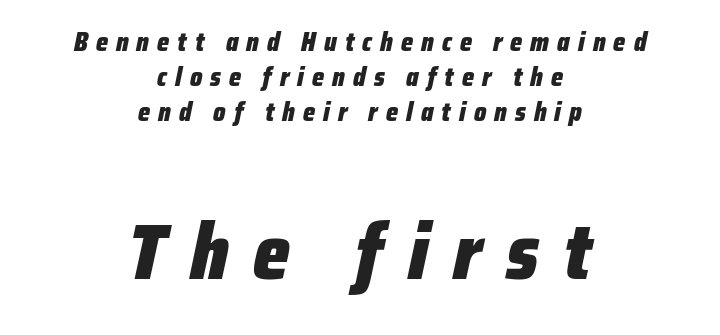
The setting favours the middle, as headings and verse often do. A full-strength bold gives these letters their thick strokes. The lettering tilts uniformly, giving the passage an italic look. The rendering uses natural spacing where letterforms have individual widths.
